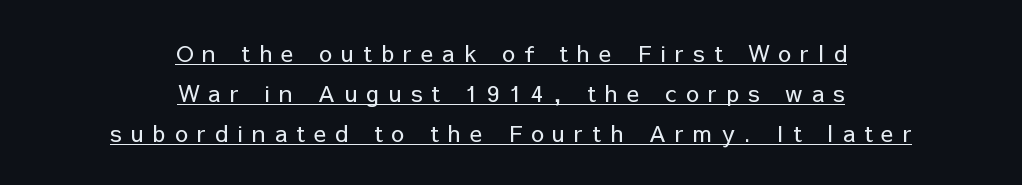
The image shows 23 px text type, upright; set centered, line spacing 1.73x, unusually wide letter spacing (+0.41 em), underlined.
